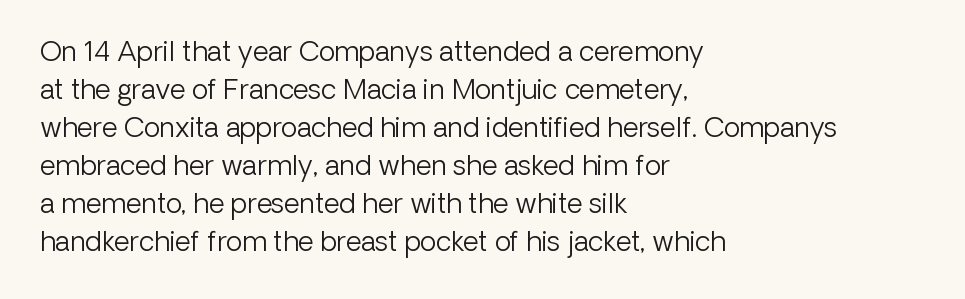
{"italic": "no", "bold": "no", "underline": "no", "align": "left", "line_spacing": "normal", "line_spacing_ratio": 1.41, "letter_spacing": "normal", "letter_spacing_em": 0.0, "glyph_px": 27}
